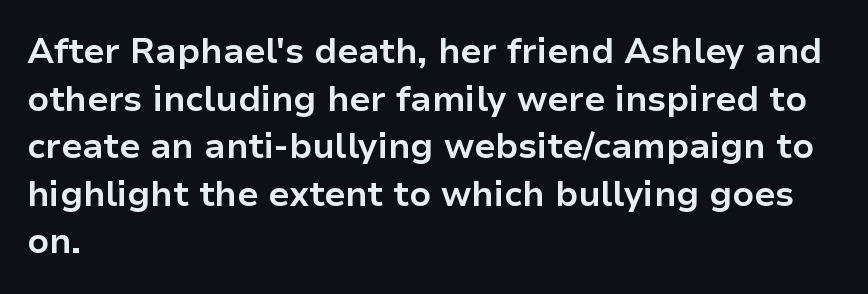
{"serif": "no", "italic": "no", "bold": "yes", "weight": "bold", "width": "normal", "stroke_contrast": "low", "x_height": "medium", "monospaced": "no", "underline": "no", "align": "left", "line_spacing": "normal", "line_spacing_ratio": 1.36, "letter_spacing": "normal", "letter_spacing_em": 0.0, "glyph_px": 35}
